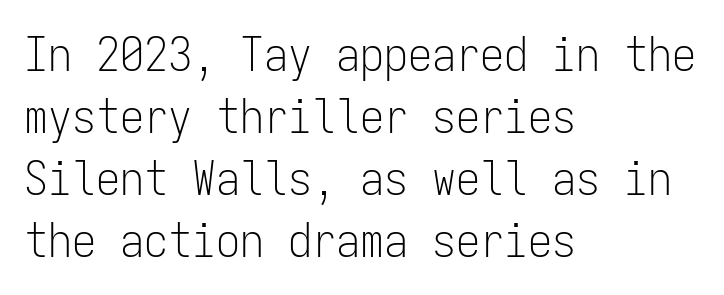
The image shows 48 px light, condensed sans-serif type, upright, monospaced; set left-aligned, normal line spacing (1.29x), normal letter spacing, not underlined; low stroke contrast and a medium x-height.
